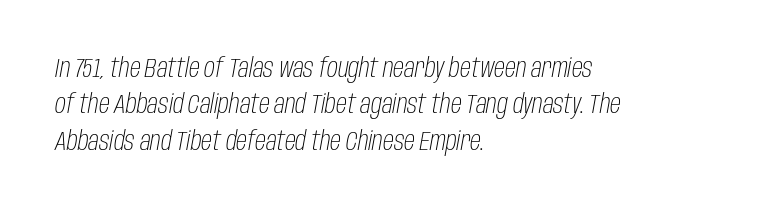
Q: Is the text bold? A: No.
Q: Is the text italic (slanted)? A: Yes, it leans right by about 10 degrees.
Q: Is the text underlined? A: No.
Q: How is the paragraph aligned? A: Left-aligned.
Q: Is the spacing between letters normal or unusually wide? A: Normal.
Q: Is the spacing between lines tight, normal or loose? A: Normal.
